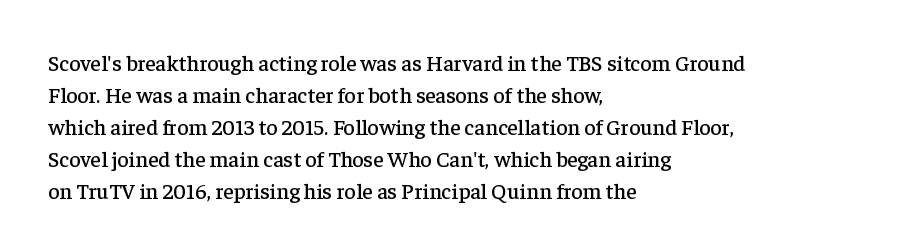
Q: Is the text italic (slanted)? A: No, it is upright.
Q: Is the text underlined? A: No.
Q: How is the paragraph aligned? A: Left-aligned.
Q: Is the spacing between letters normal or unusually wide? A: Normal.
Q: Is the spacing between lines tight, normal or loose? A: Normal.
